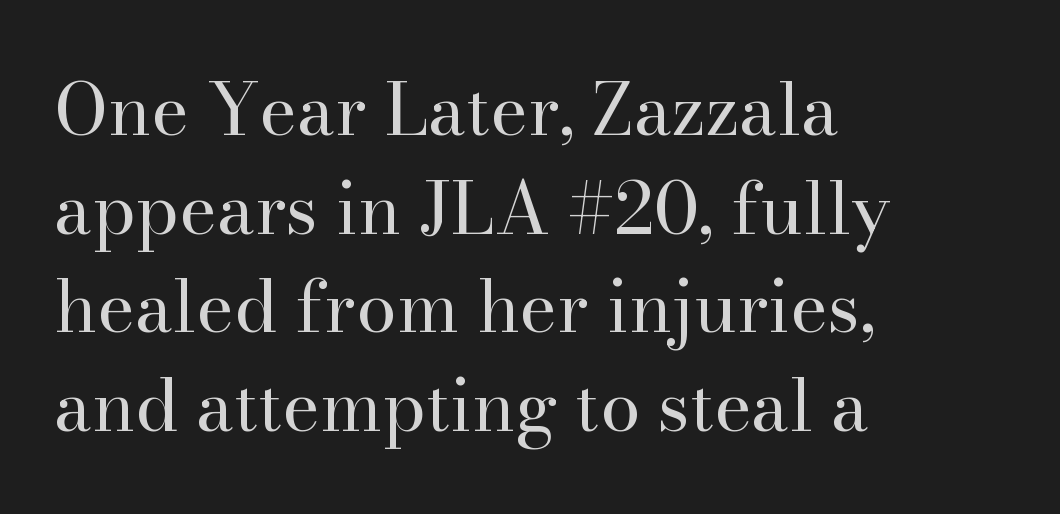
Q: Is the text bold? A: No.
Q: Is the text italic (slanted)? A: No, it is upright.
Q: Is the typeface a serif or a sans-serif typeface? A: Serif.
Q: Is the text underlined? A: No.
Q: How is the paragraph aligned? A: Left-aligned.
Q: Is the spacing between letters normal or unusually wide? A: Normal.
Q: Is the spacing between lines tight, normal or loose? A: Normal.
Q: Width (condensed, normal, or wide)? A: Normal.
Q: Stroke contrast? A: High.
Q: x-height? A: Small.
Q: Monospaced? A: No.
